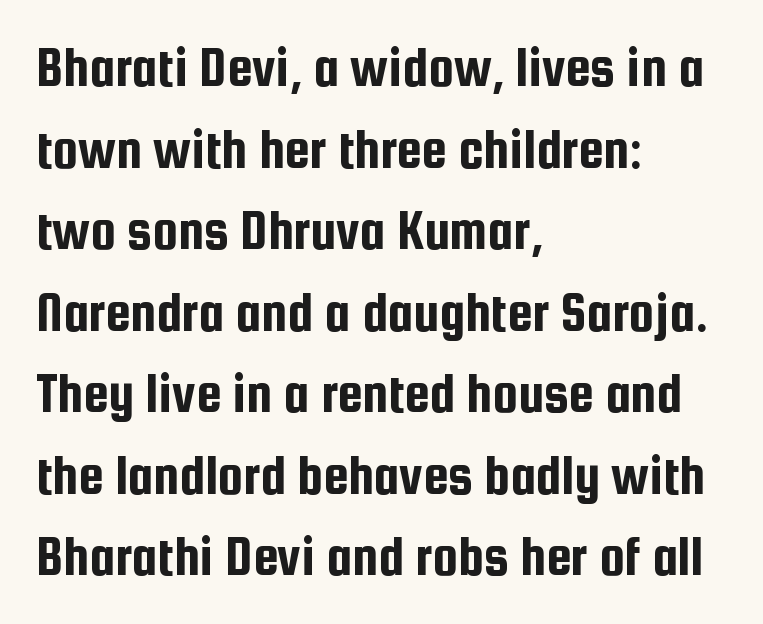
{"serif": "no", "italic": "no", "width": "condensed", "stroke_contrast": "low", "x_height": "medium", "monospaced": "no", "underline": "no", "align": "left", "line_spacing": "normal", "line_spacing_ratio": 1.43, "letter_spacing": "normal", "letter_spacing_em": 0.0, "glyph_px": 57}
